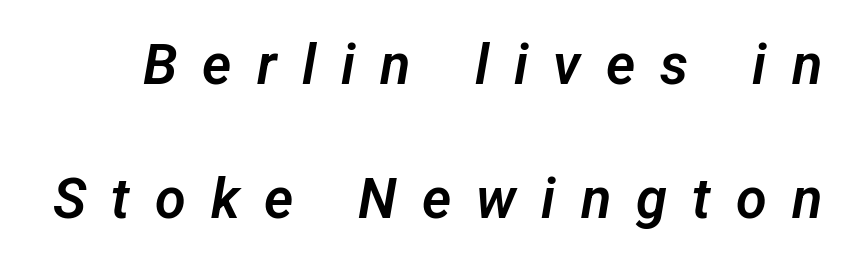
The image shows 56 px sans-serif type; set loose line spacing (2.39x), unusually wide letter spacing (+0.45 em), not underlined; low stroke contrast and a medium x-height.
